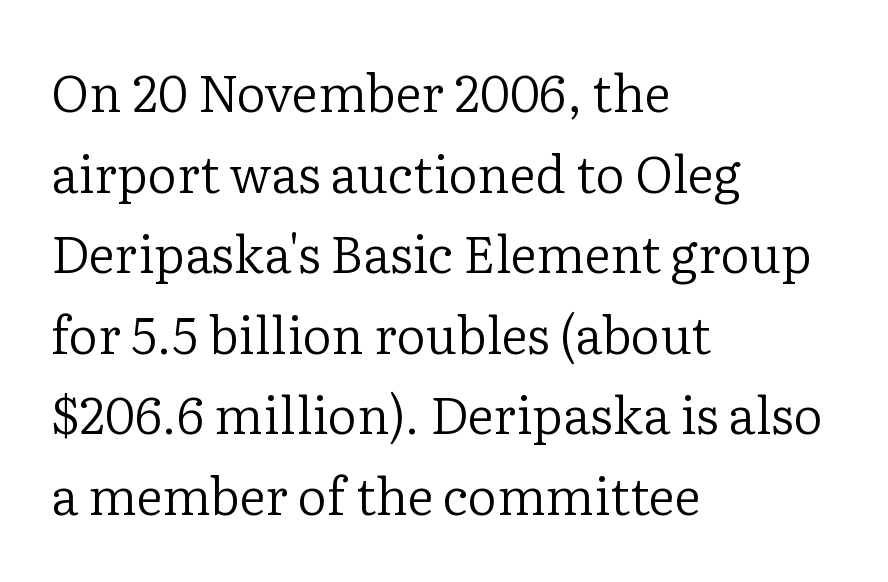
Letters rest on an invisible, unmarked baseline. The face used here is rendered with its standard letterfit. Baseline-to-baseline distance is the conventional proportion of letter height. A light-to-regular cut is what we see here. Horizontally, the lines are justified to the leading edge only. Character widths vary here, with narrow letters taking less room than wide ones.
